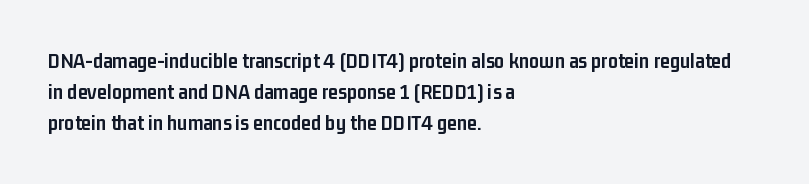
The image shows 22 px bold type, upright; set left-aligned, normal line spacing (1.42x), normal letter spacing, not underlined.
